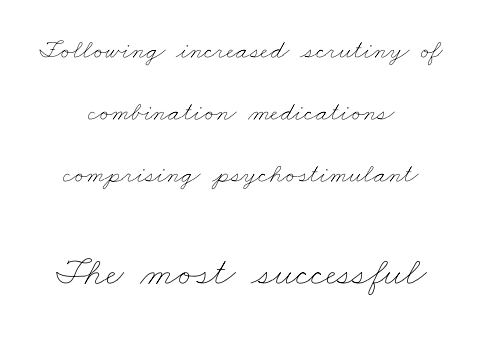
The image shows 40 px thin, wide type; set centered, loose line spacing (2.3x), normal letter spacing, not underlined; the second (bottom) block is 1.48x larger; low stroke contrast and a small x-height.
